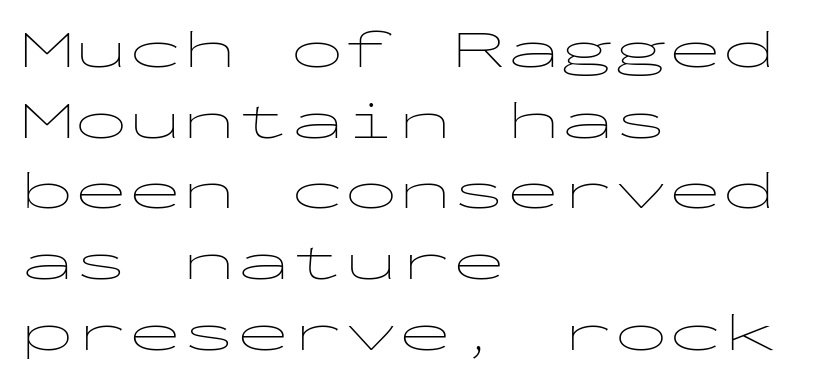
The image shows 54 px thin, wide sans-serif type, upright, monospaced; set left-aligned, normal line spacing (1.31x), normal letter spacing, not underlined; low stroke contrast and a medium x-height.
